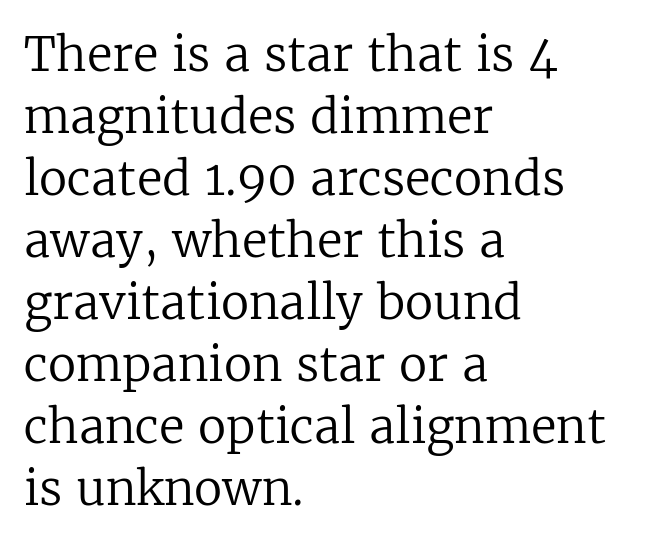
The image shows 47 px regular-weight serif type, upright; set left-aligned, normal line spacing (1.32x), normal letter spacing, not underlined; low stroke contrast and a medium x-height.
